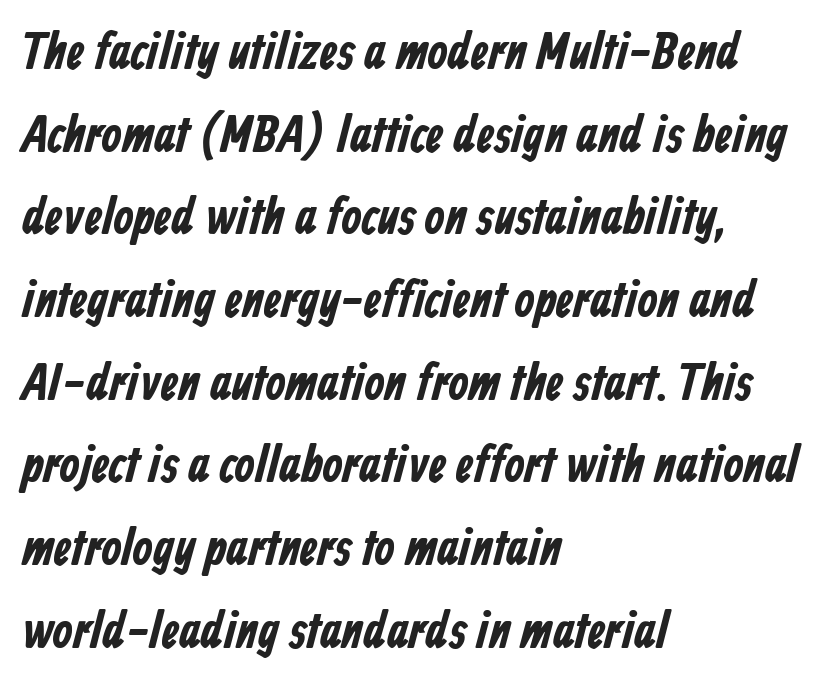
{"serif": "no", "bold": "yes", "weight": "bold", "width": "condensed", "stroke_contrast": "low", "x_height": "medium", "monospaced": "no", "underline": "no", "align": "left", "line_spacing": "normal", "line_spacing_ratio": 1.59, "letter_spacing": "normal", "letter_spacing_em": 0.0, "glyph_px": 52}
